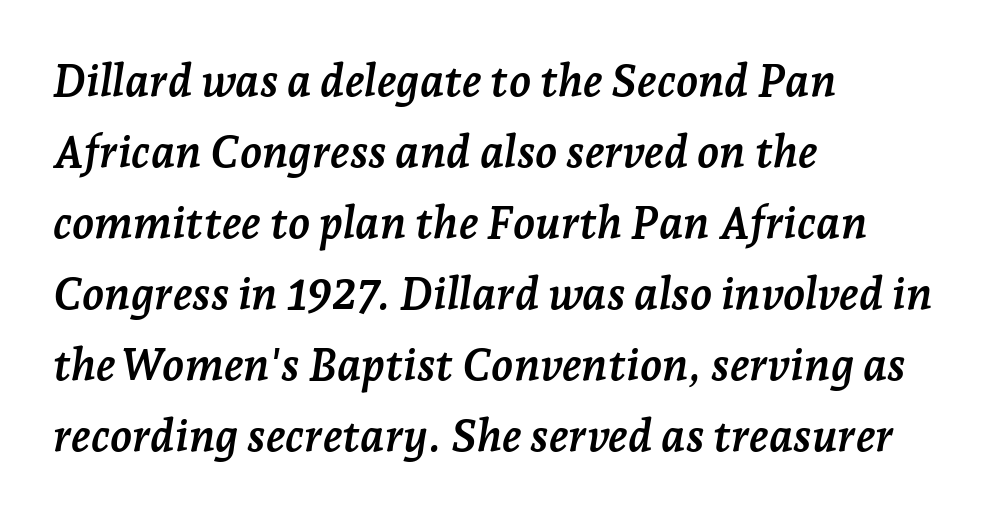
The image shows 45 px semibold serif type, italic (leaning right); set left-aligned, normal line spacing (1.58x), normal letter spacing, not underlined; low stroke contrast and a medium x-height.
